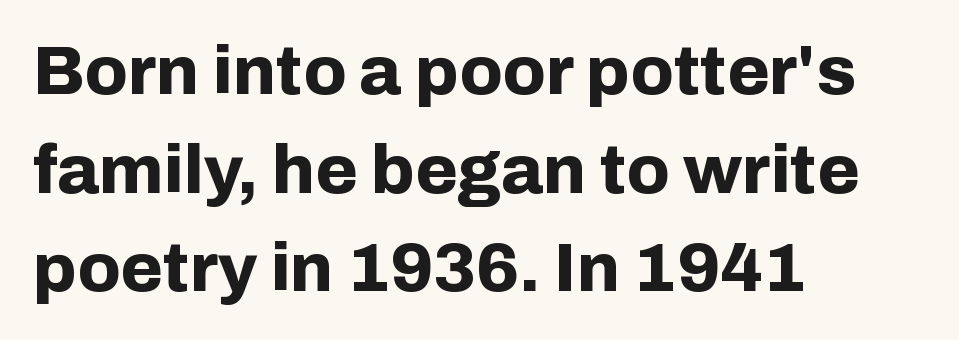
{"serif": "no", "italic": "no", "bold": "yes", "weight": "bold", "width": "normal", "stroke_contrast": "low", "x_height": "medium", "monospaced": "no", "underline": "no", "align": "left", "line_spacing": "normal", "line_spacing_ratio": 1.43, "letter_spacing": "normal", "letter_spacing_em": 0.0, "glyph_px": 69}
